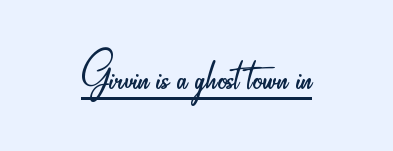
The image shows 62 px light, condensed sans-serif type; set normal letter spacing, underlined; low stroke contrast and a small x-height.
